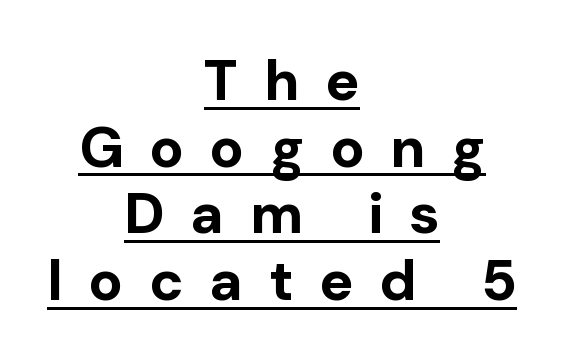
The image shows 57 px bold sans-serif type, upright; set centered, line spacing 1.17x, unusually wide letter spacing (+0.45 em), underlined; low stroke contrast and a medium x-height.
